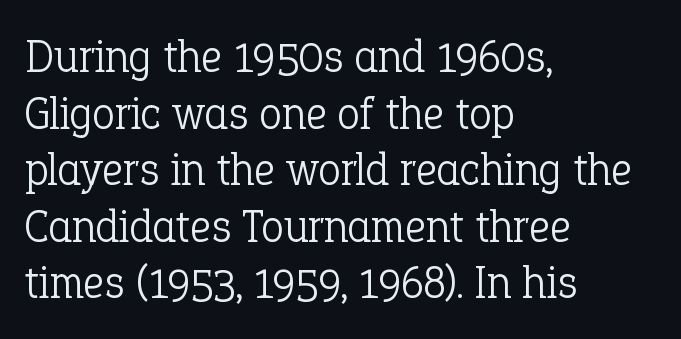
Q: Is the text bold? A: No.
Q: Is the text italic (slanted)? A: No, it is upright.
Q: Is the typeface a serif or a sans-serif typeface? A: Serif.
Q: Is the text underlined? A: No.
Q: How is the paragraph aligned? A: Left-aligned.
Q: Is the spacing between letters normal or unusually wide? A: Normal.
Q: Width (condensed, normal, or wide)? A: Normal.
Q: Stroke contrast? A: Low.
Q: x-height? A: Medium.
Q: Monospaced? A: No.
